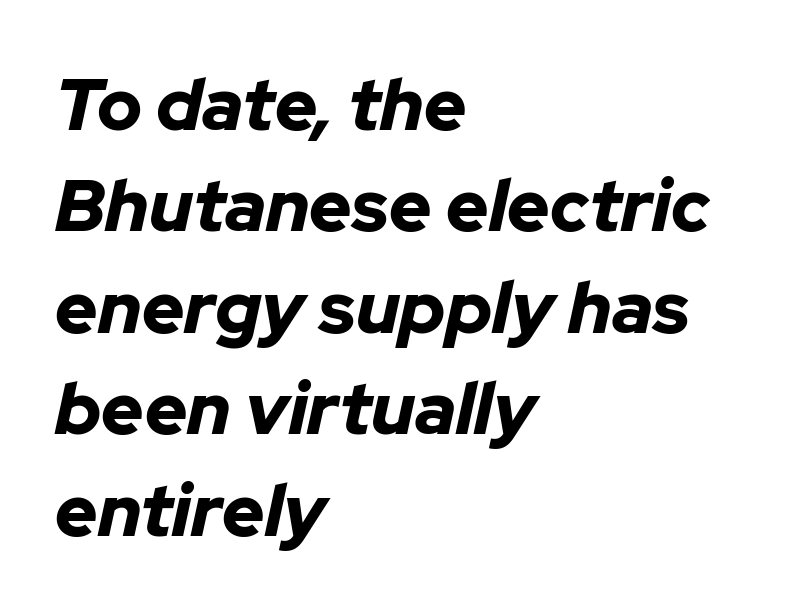
{"italic": "yes", "lean": "right", "slant_degrees": 12, "bold": "yes", "weight": "bold", "width": "normal", "stroke_contrast": "low", "x_height": "medium", "monospaced": "no", "underline": "no", "align": "left", "line_spacing": "normal", "line_spacing_ratio": 1.39, "letter_spacing": "normal", "letter_spacing_em": 0.0, "glyph_px": 73}
